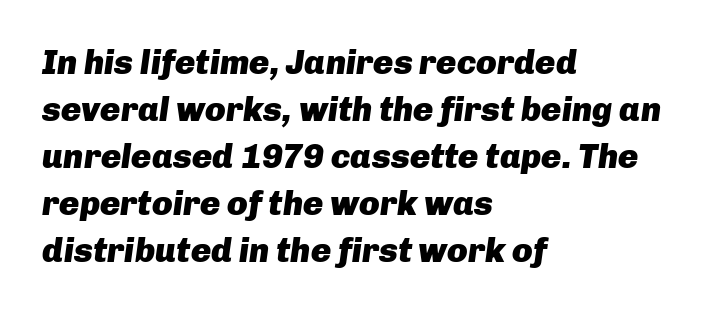
The image shows 34 px heavy type, italic (leaning right); set left-aligned, normal line spacing (1.38x), normal letter spacing, not underlined; low stroke contrast and a medium x-height.
